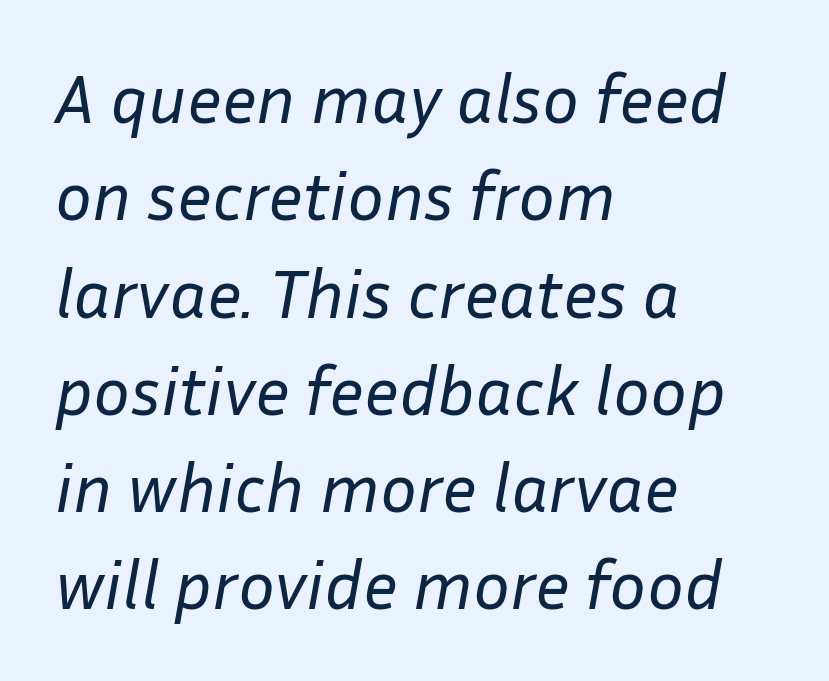
The rendering applies a slant to the glyphs. This sample keeps an unexceptional amount of space between lines. The zone under the glyphs is completely vacant. Spacing verdict: proportional, widths tailored to each character. Is the block centered? No — it sits flush against the left margin. Stems and bowls with no extra thickness — not bold.
